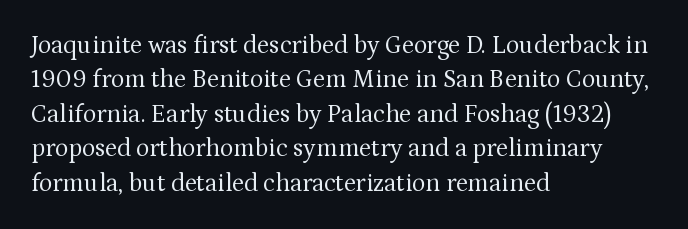
The image shows 25 px text type, upright; set left-aligned, normal line spacing (1.38x), normal letter spacing, not underlined.
